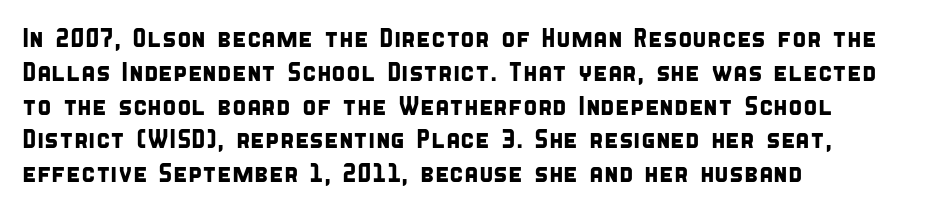
Q: Is the text underlined? A: No.
Q: How is the paragraph aligned? A: Left-aligned.
Q: Is the spacing between letters normal or unusually wide? A: Normal.
Q: Is the spacing between lines tight, normal or loose? A: Normal.
